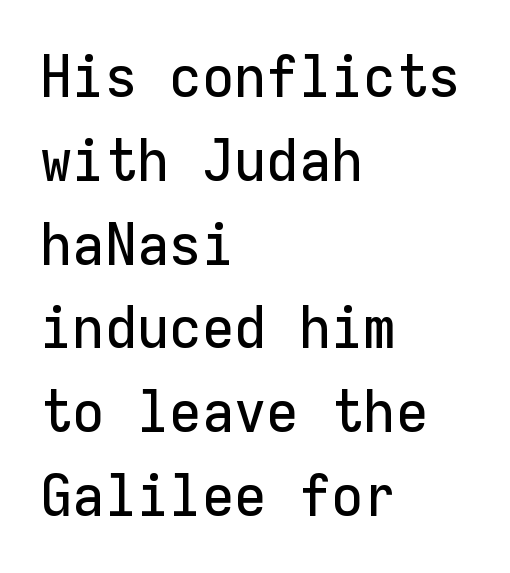
Q: Is the text italic (slanted)? A: No, it is upright.
Q: Is the typeface a serif or a sans-serif typeface? A: Sans-serif.
Q: Is the text underlined? A: No.
Q: How is the paragraph aligned? A: Left-aligned.
Q: Is the spacing between letters normal or unusually wide? A: Normal.
Q: Is the spacing between lines tight, normal or loose? A: Normal.
Q: Width (condensed, normal, or wide)? A: Normal.
Q: Stroke contrast? A: Low.
Q: x-height? A: Medium.
Q: Monospaced? A: Yes.
